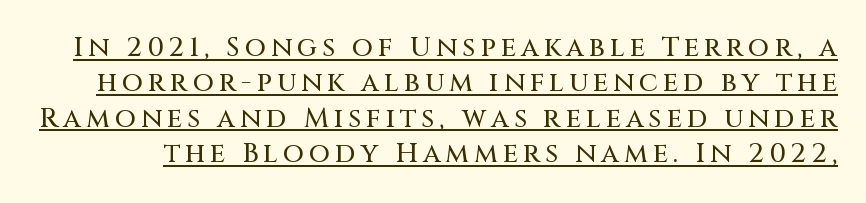
{"italic": "no", "underline": "yes", "line_spacing": "normal", "line_spacing_ratio": 1.31, "glyph_px": 27}
